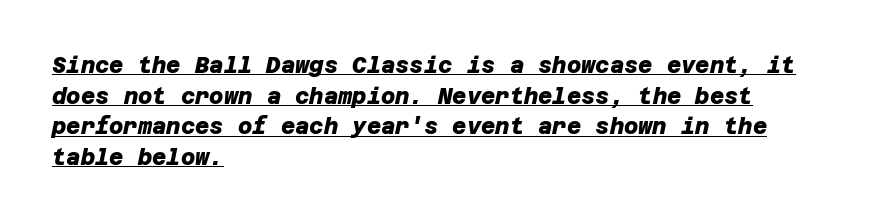
Q: Is the text bold? A: Yes.
Q: Is the text underlined? A: Yes.
Q: How is the paragraph aligned? A: Left-aligned.
Q: Is the spacing between letters normal or unusually wide? A: Normal.
Q: Is the spacing between lines tight, normal or loose? A: Normal.
